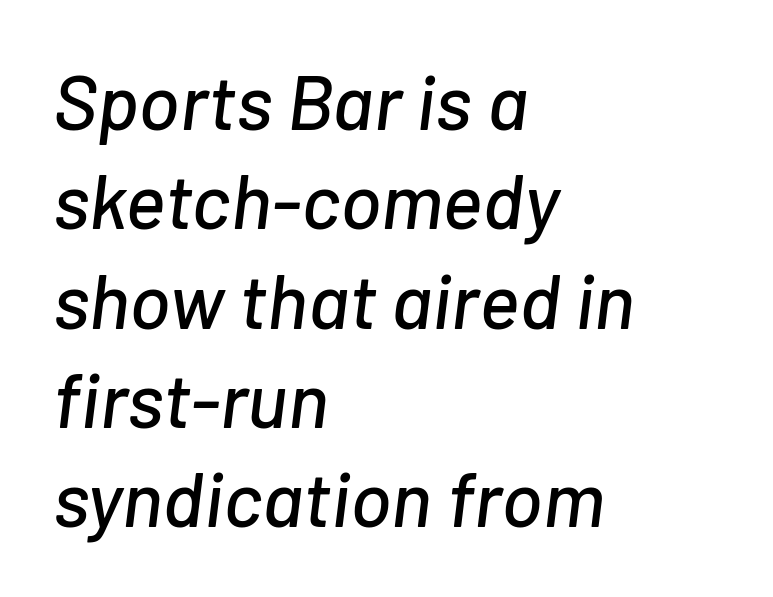
{"italic": "yes", "lean": "right", "slant_degrees": 7, "width": "normal", "stroke_contrast": "low", "x_height": "medium", "monospaced": "no", "underline": "no", "align": "left", "line_spacing": "normal", "line_spacing_ratio": 1.29, "letter_spacing": "normal", "letter_spacing_em": 0.0, "glyph_px": 77}
